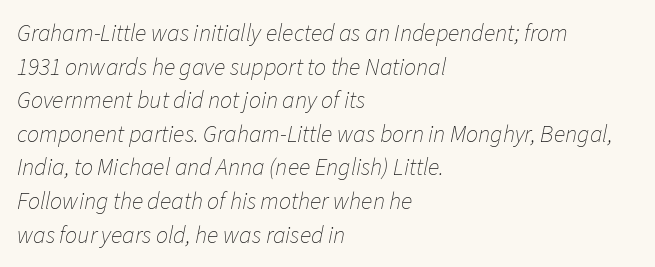
{"italic": "yes", "lean": "right", "slant_degrees": 11, "bold": "no", "underline": "no", "align": "left", "line_spacing": "normal", "line_spacing_ratio": 1.4, "letter_spacing": "normal", "letter_spacing_em": 0.0, "glyph_px": 24}
